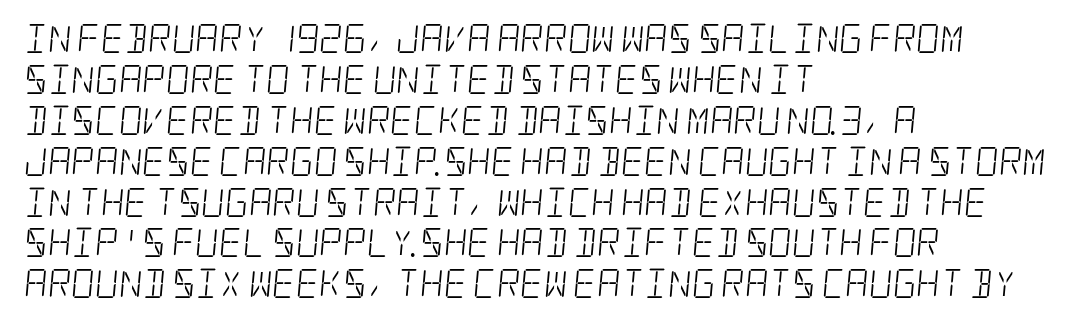
Weight class: somewhere from thin through regular. Beneath every word, the page is bare. One glance says typical: line gaps are just what's usual. Letterform terminals end in serifs throughout the passage. Between one letter and the next there's only the usual sliver of space.
